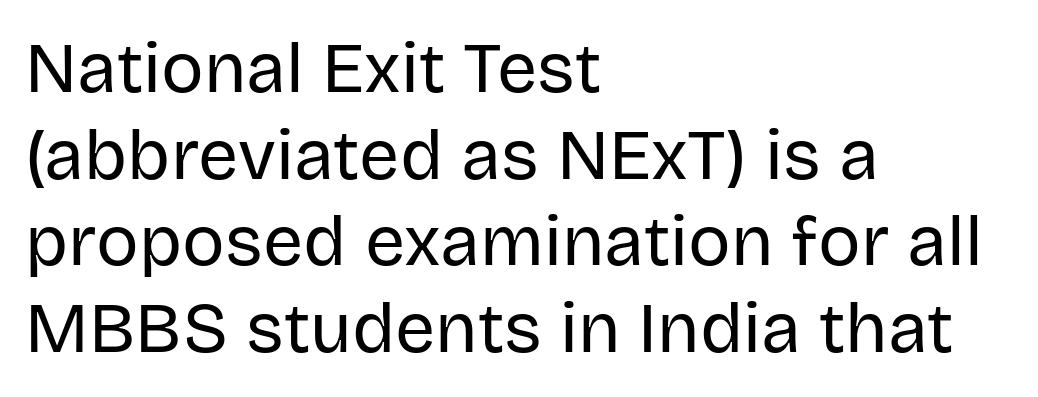
Q: Is the text bold? A: No.
Q: Is the text italic (slanted)? A: No, it is upright.
Q: Is the typeface a serif or a sans-serif typeface? A: Sans-serif.
Q: Is the text underlined? A: No.
Q: How is the paragraph aligned? A: Left-aligned.
Q: Is the spacing between letters normal or unusually wide? A: Normal.
Q: Width (condensed, normal, or wide)? A: Normal.
Q: Stroke contrast? A: Low.
Q: x-height? A: Large.
Q: Monospaced? A: No.
